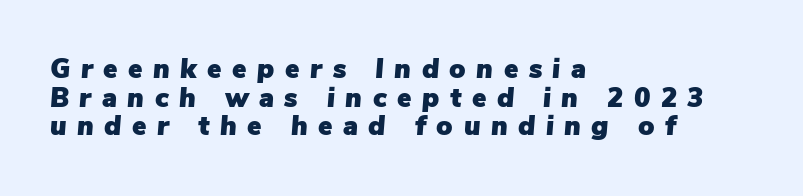
{"italic": "yes", "lean": "right", "slant_degrees": 5, "underline": "no", "align": "left", "line_spacing": "tight", "line_spacing_ratio": 1.06, "letter_spacing": "wide", "letter_spacing_em": 0.39, "glyph_px": 27}
